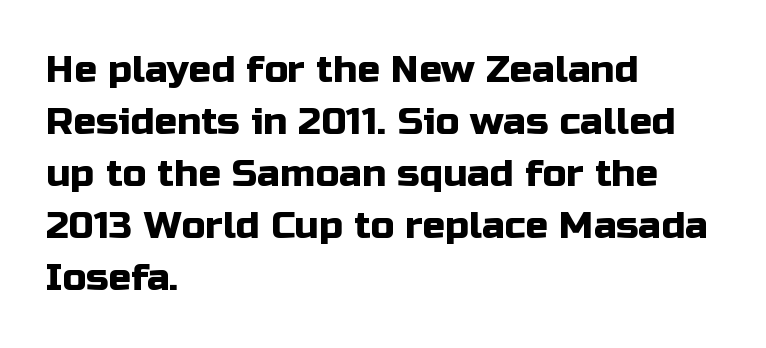
{"serif": "no", "italic": "no", "width": "normal", "stroke_contrast": "low", "x_height": "medium", "monospaced": "no", "underline": "no", "align": "left", "line_spacing": "normal", "line_spacing_ratio": 1.37, "letter_spacing": "normal", "letter_spacing_em": 0.0, "glyph_px": 38}
